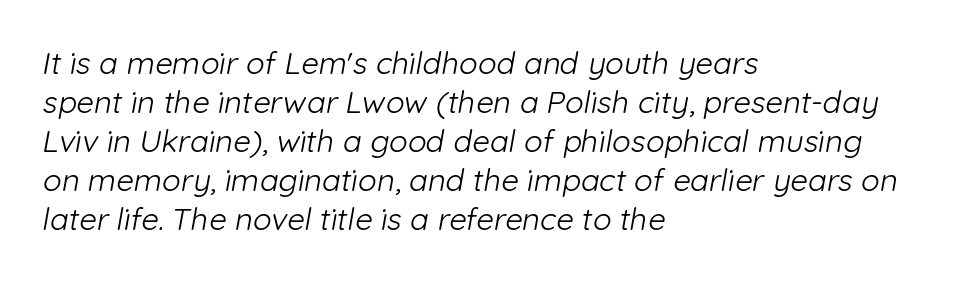
The image shows 31 px light sans-serif type; set left-aligned, normal line spacing (1.26x), normal letter spacing, not underlined; low stroke contrast and a medium x-height.
